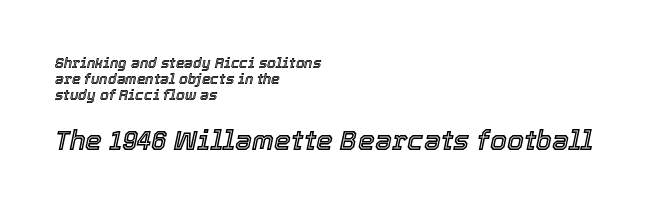
{"italic": "yes", "lean": "right", "slant_degrees": 12, "underline": "no", "align": "left", "line_spacing_ratio": 1.16, "letter_spacing": "normal", "letter_spacing_em": 0.0, "larger_block": "second", "size_ratio": 1.93, "glyph_px": 27}
